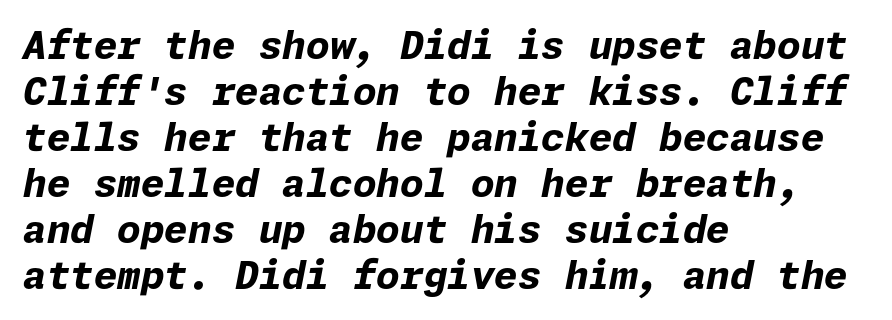
Q: Is the text bold? A: Yes.
Q: Is the text italic (slanted)? A: Yes, it leans right by about 11 degrees.
Q: Is the text underlined? A: No.
Q: How is the paragraph aligned? A: Left-aligned.
Q: Is the spacing between letters normal or unusually wide? A: Normal.
Q: Width (condensed, normal, or wide)? A: Normal.
Q: Stroke contrast? A: Low.
Q: x-height? A: Medium.
